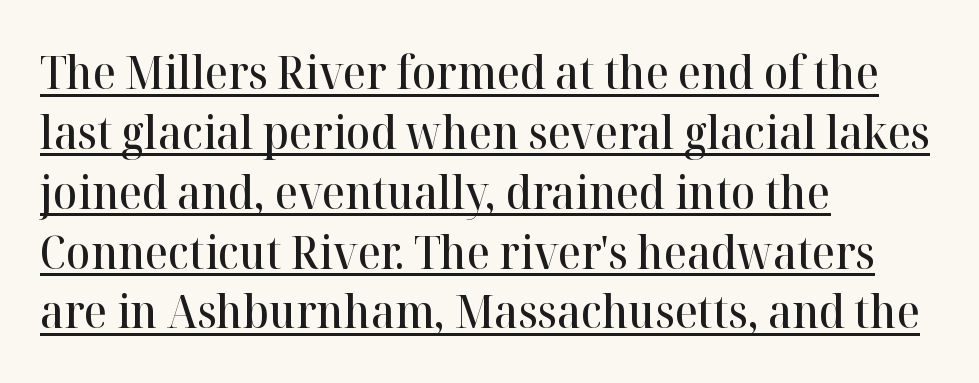
The image shows 45 px semibold serif type, upright; set left-aligned, normal line spacing (1.33x), normal letter spacing, underlined; high stroke contrast and a medium x-height.
